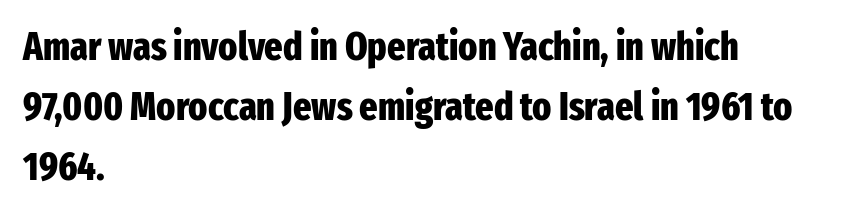
The image shows 39 px heavy, condensed sans-serif type, upright; set left-aligned, normal line spacing (1.54x), normal letter spacing, not underlined; low stroke contrast and a medium x-height.
